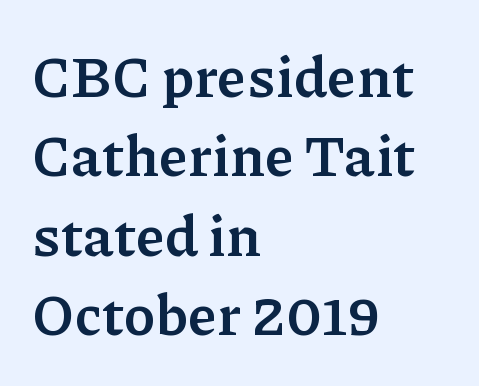
The image shows 58 px semibold serif type, upright; set left-aligned, normal line spacing (1.37x), normal letter spacing, not underlined; low stroke contrast and a medium x-height.
